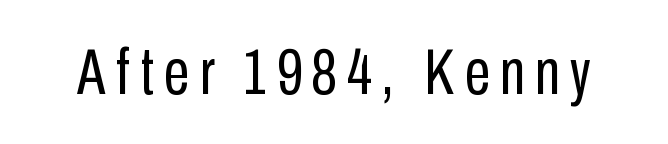
{"serif": "no", "italic": "no", "bold": "no", "weight": "regular", "width": "condensed", "stroke_contrast": "low", "x_height": "medium", "monospaced": "no", "underline": "no", "glyph_px": 65}
